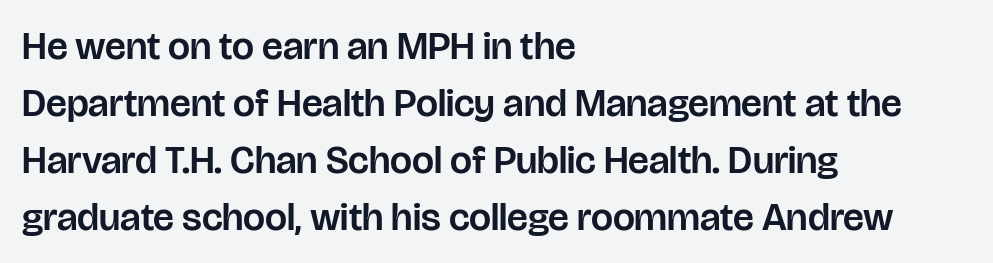
Q: Is the text italic (slanted)? A: No, it is upright.
Q: Is the typeface a serif or a sans-serif typeface? A: Sans-serif.
Q: Is the text underlined? A: No.
Q: How is the paragraph aligned? A: Left-aligned.
Q: Is the spacing between letters normal or unusually wide? A: Normal.
Q: Is the spacing between lines tight, normal or loose? A: Normal.
Q: Width (condensed, normal, or wide)? A: Normal.
Q: Stroke contrast? A: Low.
Q: x-height? A: Large.
Q: Monospaced? A: No.
